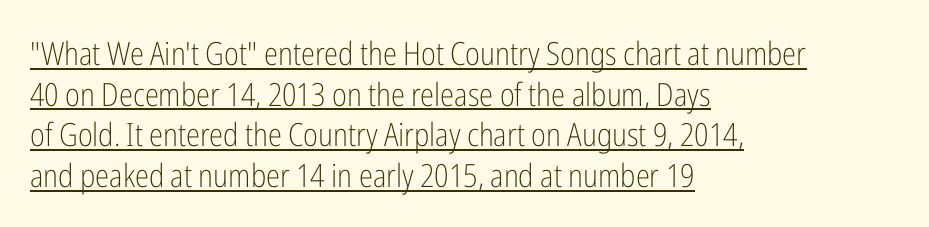
A typesetter would label this face a sans. Character widths vary here, with narrow letters taking less room than wide ones. What stands out about the letter spacing? Nothing — it is the standard amount. A continuous stroke trails under the words, as in a hyperlink.
